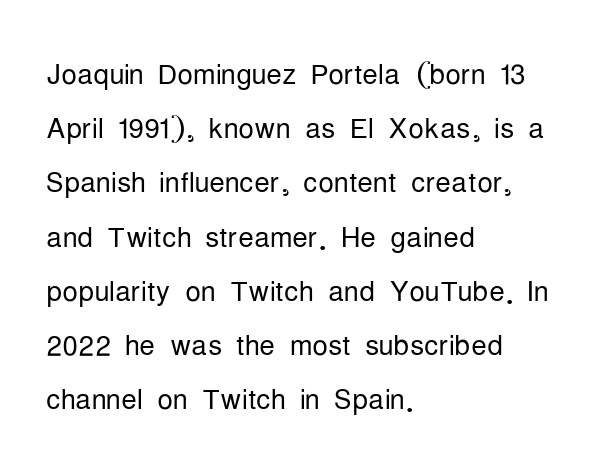
The image shows 39 px light, condensed sans-serif type, upright; set left-aligned, normal line spacing (1.39x), normal letter spacing, not underlined; low stroke contrast and a medium x-height.
